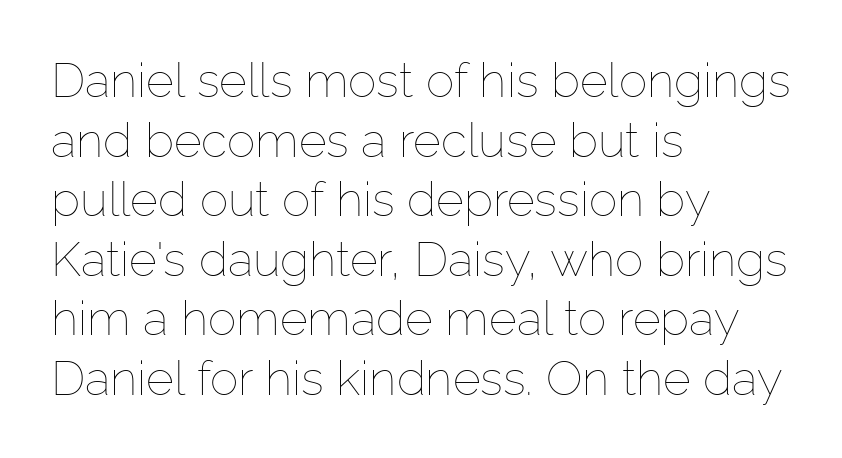
The image shows 48 px thin type, upright; set left-aligned, line spacing 1.24x, normal letter spacing, not underlined; low stroke contrast and a medium x-height.
